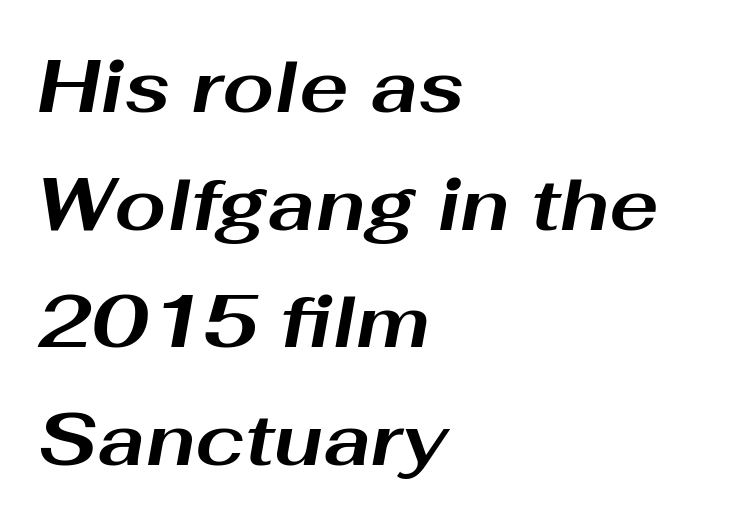
{"italic": "yes", "lean": "right", "slant_degrees": 10, "bold": "yes", "weight": "bold", "width": "wide", "stroke_contrast": "medium", "x_height": "medium", "monospaced": "no", "underline": "no", "align": "left", "line_spacing": "normal", "line_spacing_ratio": 1.59, "letter_spacing": "normal", "letter_spacing_em": 0.0, "glyph_px": 74}
